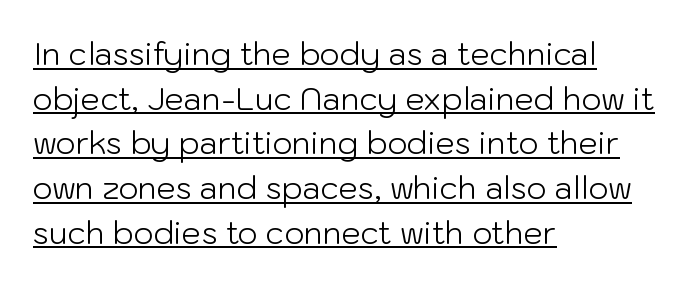
The setting favours the left margin, as ordinary paragraphs usually do. The face used here is proportionally spaced, like ordinary book or web type. The lettering is marked with a stroke running underneath it. Caption: standard tracking, unaltered. The axis of the letterforms is exactly vertical.
